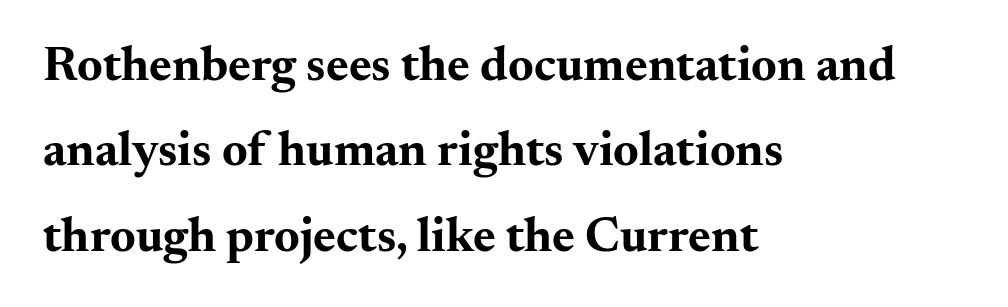
The image shows 49 px bold, wide serif type, upright; set left-aligned, line spacing 1.74x, normal letter spacing, not underlined; medium stroke contrast and a small x-height.
